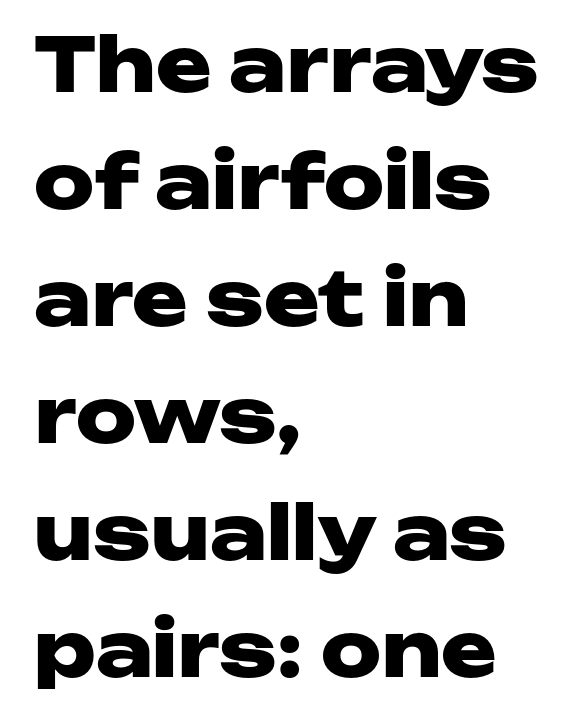
Q: Is the text bold? A: Yes.
Q: Is the text italic (slanted)? A: No, it is upright.
Q: Is the typeface a serif or a sans-serif typeface? A: Sans-serif.
Q: Is the text underlined? A: No.
Q: How is the paragraph aligned? A: Left-aligned.
Q: Is the spacing between letters normal or unusually wide? A: Normal.
Q: Is the spacing between lines tight, normal or loose? A: Normal.
Q: Width (condensed, normal, or wide)? A: Wide.
Q: Stroke contrast? A: Low.
Q: x-height? A: Medium.
Q: Monospaced? A: No.
